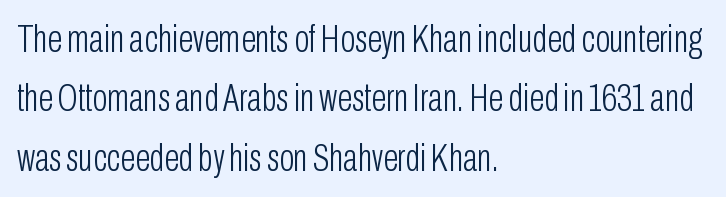
Q: Is the text bold? A: No.
Q: Is the text italic (slanted)? A: No, it is upright.
Q: Is the typeface a serif or a sans-serif typeface? A: Sans-serif.
Q: Is the text underlined? A: No.
Q: How is the paragraph aligned? A: Left-aligned.
Q: Is the spacing between letters normal or unusually wide? A: Normal.
Q: Is the spacing between lines tight, normal or loose? A: Normal.
Q: Width (condensed, normal, or wide)? A: Condensed.
Q: Stroke contrast? A: Low.
Q: x-height? A: Medium.
Q: Monospaced? A: No.
